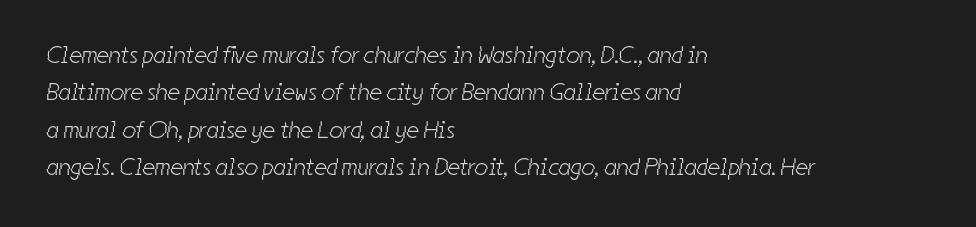
No letter is thick-stroked: the sample isn't bold. Descenders hang freely into open space. Leading: standard. Short note: letters normally spaced.
